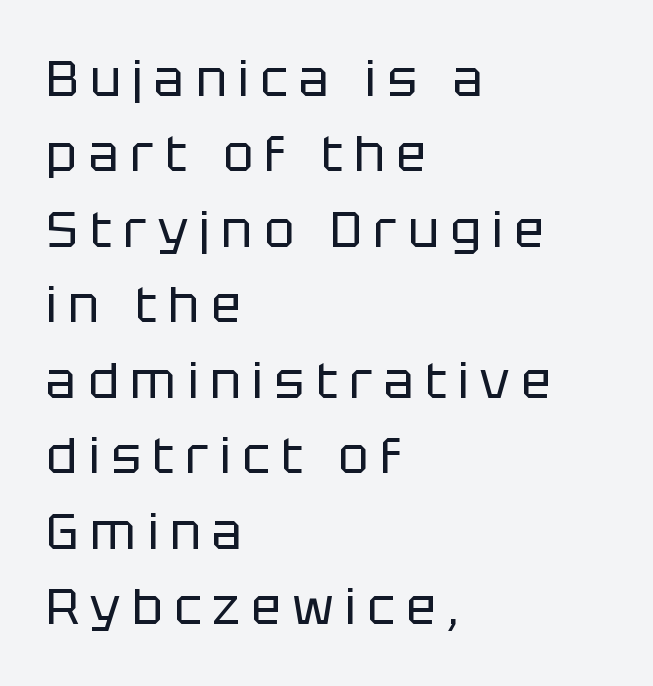
{"serif": "no", "italic": "no", "bold": "no", "weight": "regular", "width": "normal", "stroke_contrast": "low", "x_height": "large", "monospaced": "no", "underline": "no", "align": "left", "line_spacing": "normal", "line_spacing_ratio": 1.51, "letter_spacing": "wide", "letter_spacing_em": 0.23, "glyph_px": 50}
